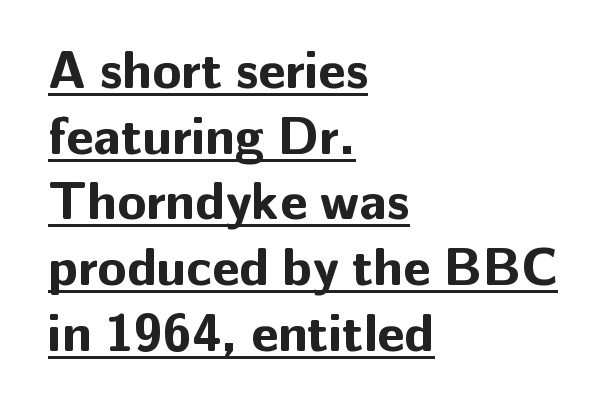
{"serif": "no", "italic": "no", "bold": "yes", "weight": "bold", "width": "normal", "stroke_contrast": "low", "x_height": "medium", "monospaced": "no", "underline": "yes", "align": "left", "line_spacing_ratio": 1.24, "letter_spacing": "normal", "letter_spacing_em": 0.0, "glyph_px": 53}
